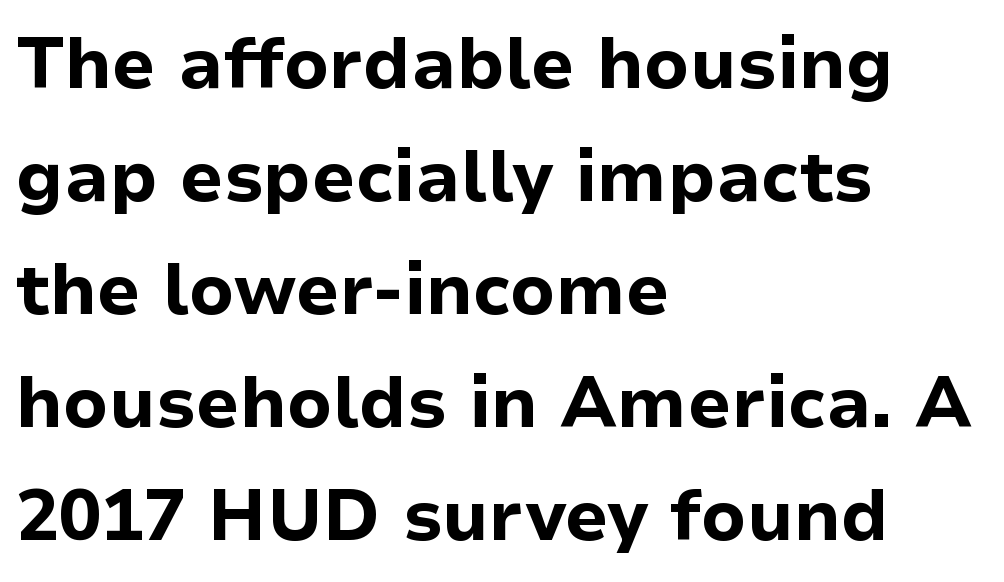
The image shows 71 px bold sans-serif type, upright; set left-aligned, normal line spacing (1.59x), normal letter spacing, not underlined; low stroke contrast and a medium x-height.
